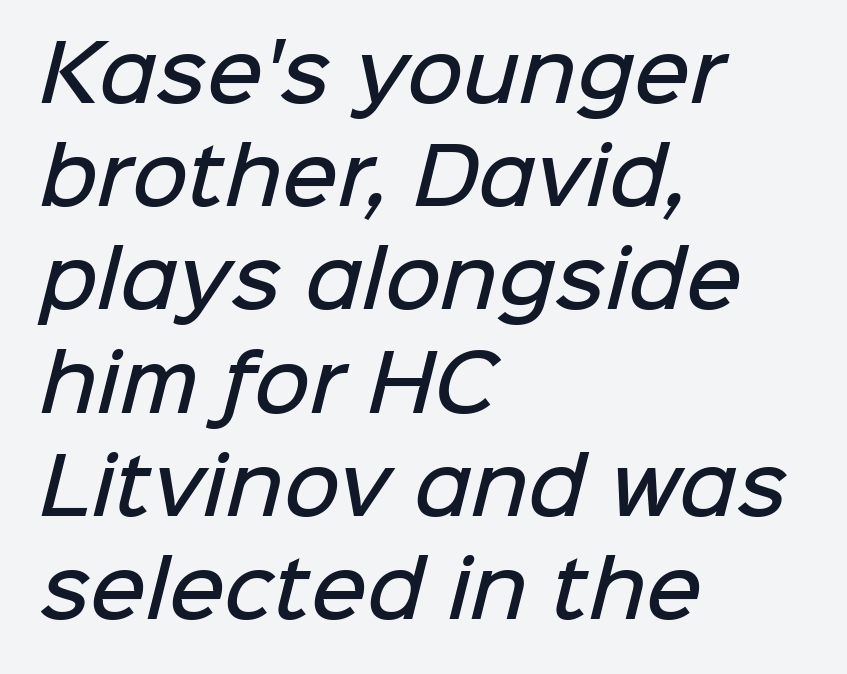
Do the characters align in a grid? No, the font is proportional. The glyphs are unaccompanied by any horizontal stroke below them. Observe the absence of serifs on each vertical stroke in this sample. A classic flush-left, rag-right setting is used for this passage. The letters are semibold — heavier than regular but short of a full bold. The passage shown stacks its lines at a standard gap.
